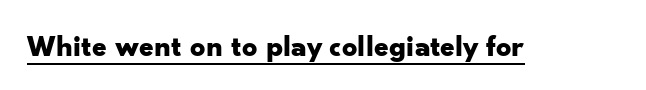
Honestly, the letter spacing is just normal — you wouldn't notice it. Spacing verdict: proportional, widths tailored to each character. Students, observe the line beneath the letters — that is underlining. These lines are composed in type without serifs. Ascenders rise straight up at ninety degrees.
